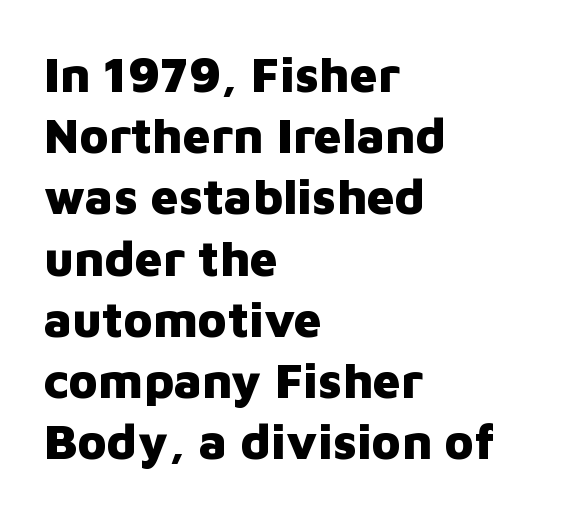
Q: Is the text bold? A: Yes.
Q: Is the text italic (slanted)? A: No, it is upright.
Q: Is the typeface a serif or a sans-serif typeface? A: Sans-serif.
Q: Is the text underlined? A: No.
Q: How is the paragraph aligned? A: Left-aligned.
Q: Is the spacing between letters normal or unusually wide? A: Normal.
Q: Is the spacing between lines tight, normal or loose? A: Normal.
Q: Width (condensed, normal, or wide)? A: Normal.
Q: Stroke contrast? A: Low.
Q: x-height? A: Medium.
Q: Monospaced? A: No.
